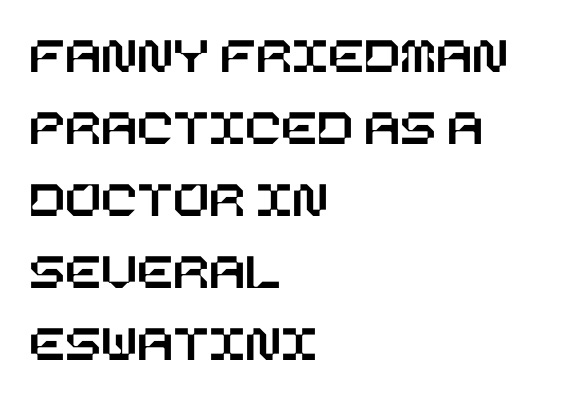
{"italic": "no", "width": "normal", "stroke_contrast": "low", "x_height": "large", "underline": "no", "align": "left", "line_spacing": "normal", "line_spacing_ratio": 1.36, "letter_spacing": "normal", "letter_spacing_em": 0.0, "glyph_px": 53}
